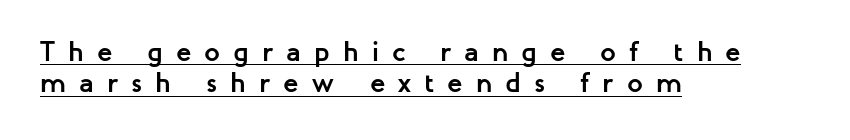
The image shows 28 px semibold sans-serif type, upright; set left-aligned, tight line spacing (1.12x), unusually wide letter spacing (+0.47 em), underlined; low stroke contrast and a medium x-height.
